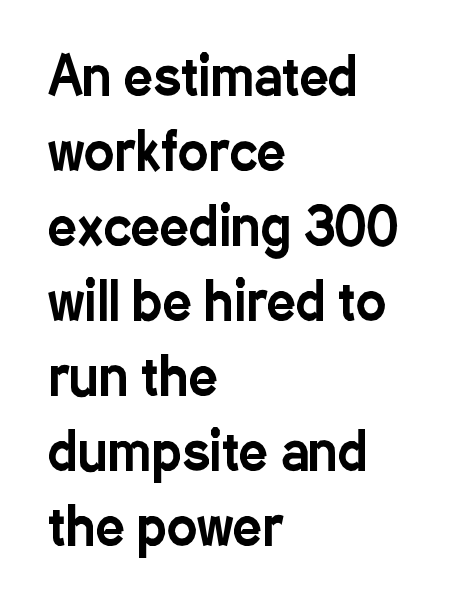
If you drew a ruler down the left edge, every line would touch it. The letters sit at their default tracking, neither squeezed nor spread. Vertically, the passage feels balanced, rows spaced as you'd expect. Notice how the stems are strictly vertical — no italics here. Descenders hang freely into open space. No feet cap the strokes, marking this as sans-serif type.
